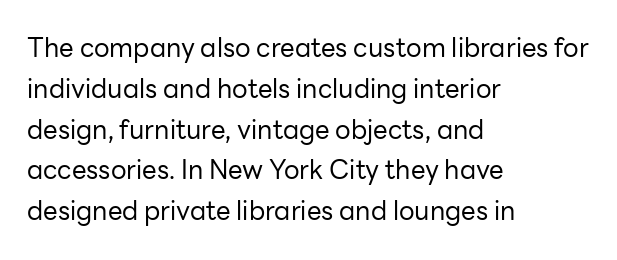
{"italic": "no", "bold": "no", "underline": "no", "align": "left", "line_spacing": "normal", "line_spacing_ratio": 1.57, "letter_spacing": "normal", "letter_spacing_em": 0.0, "glyph_px": 26}
